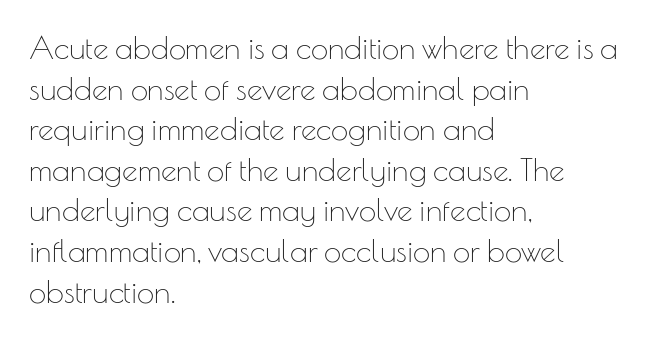
The image shows 31 px thin sans-serif type, upright; set left-aligned, normal line spacing (1.31x), normal letter spacing, not underlined; low stroke contrast and a small x-height.
